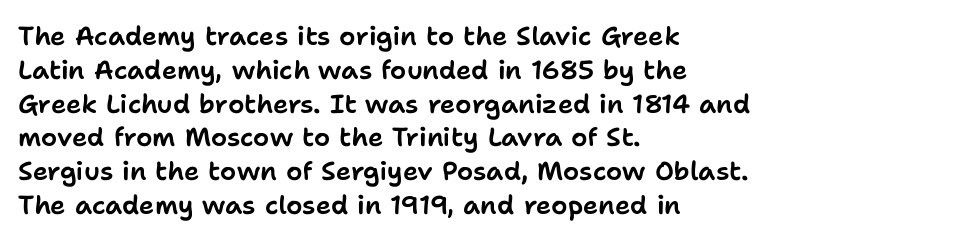
{"italic": "no", "underline": "no", "align": "left", "line_spacing": "normal", "line_spacing_ratio": 1.3, "letter_spacing": "normal", "letter_spacing_em": 0.0, "glyph_px": 26}
